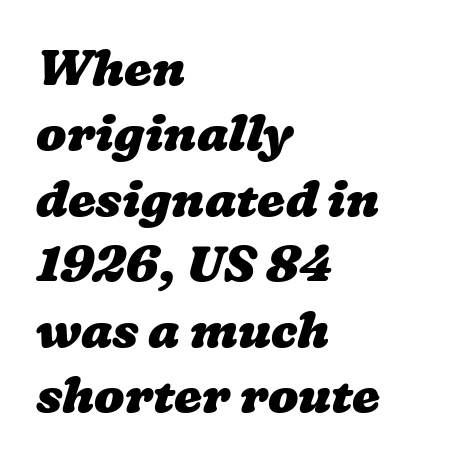
Typeset ragged right — the left edge is the straight one. A normal amount of white space separates one row of letters from the next. Type without underlining. Here the designer chose a conventional face with non-uniform glyph widths. Between one letter and the next there's only the usual sliver of space.
